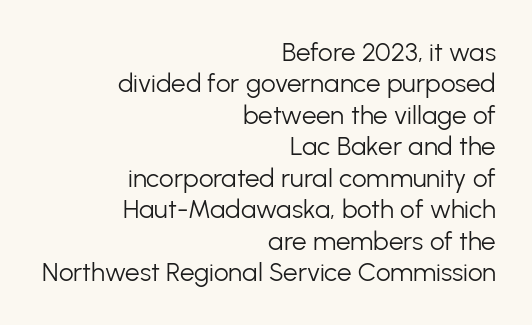
The image shows 26 px text type, upright; set right-aligned, line spacing 1.21x, normal letter spacing, not underlined.
